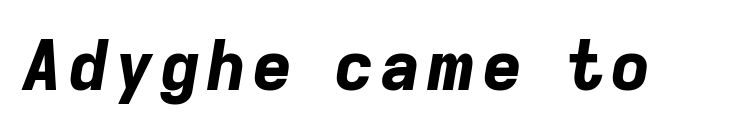
{"italic": "yes", "lean": "right", "slant_degrees": 9, "bold": "yes", "weight": "bold", "width": "normal", "stroke_contrast": "low", "x_height": "medium", "monospaced": "no", "underline": "no", "glyph_px": 68}
